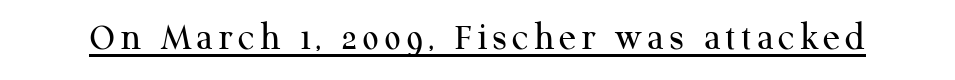
Q: Is the text bold? A: No.
Q: Is the text italic (slanted)? A: No, it is upright.
Q: Is the typeface a serif or a sans-serif typeface? A: Serif.
Q: Is the text underlined? A: Yes.
Q: Width (condensed, normal, or wide)? A: Normal.
Q: Stroke contrast? A: Medium.
Q: x-height? A: Medium.
Q: Monospaced? A: No.
